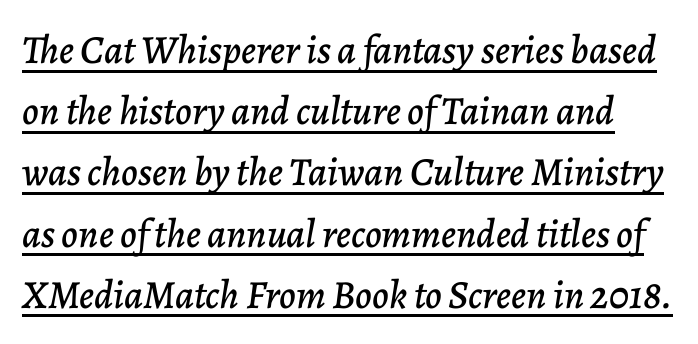
How are the letters spaced? Ordinarily, with no added tracking. Glance below the letters and you will spot a drawn line. Each letter keeps its own natural width here, so spacing adapts to shape. Compared with ordinary roman type, these characters are visibly tilted.
